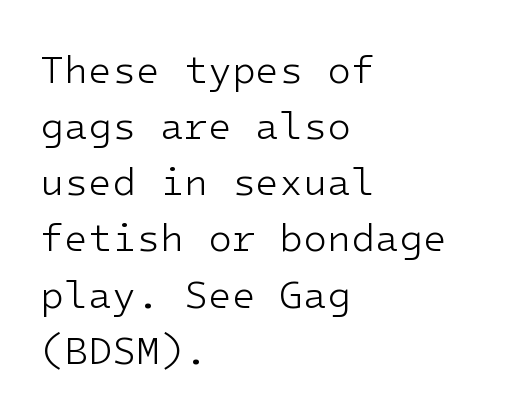
The typeface chosen for these lines omits serifs. Standard letterfit; no display-style spreading of the glyphs. Posture: vertical. In CSS terms this would be text-align: left. Unbolded letterforms with no extra heft. In terms of leading, this rendering sits right in the middle.
